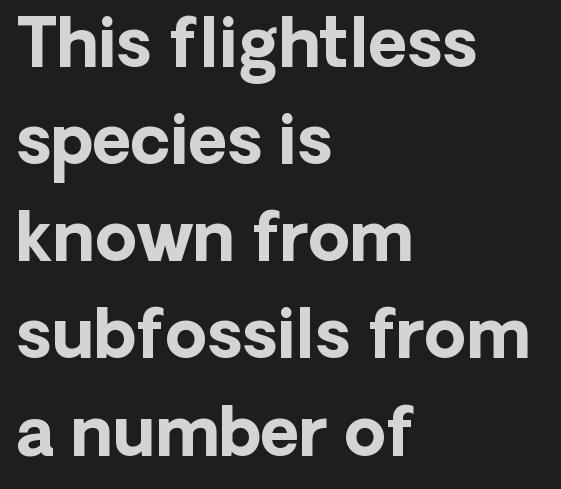
{"serif": "no", "italic": "no", "bold": "yes", "weight": "bold", "width": "normal", "stroke_contrast": "low", "x_height": "medium", "monospaced": "no", "underline": "no", "align": "left", "line_spacing": "normal", "line_spacing_ratio": 1.45, "letter_spacing": "normal", "letter_spacing_em": 0.0, "glyph_px": 67}
